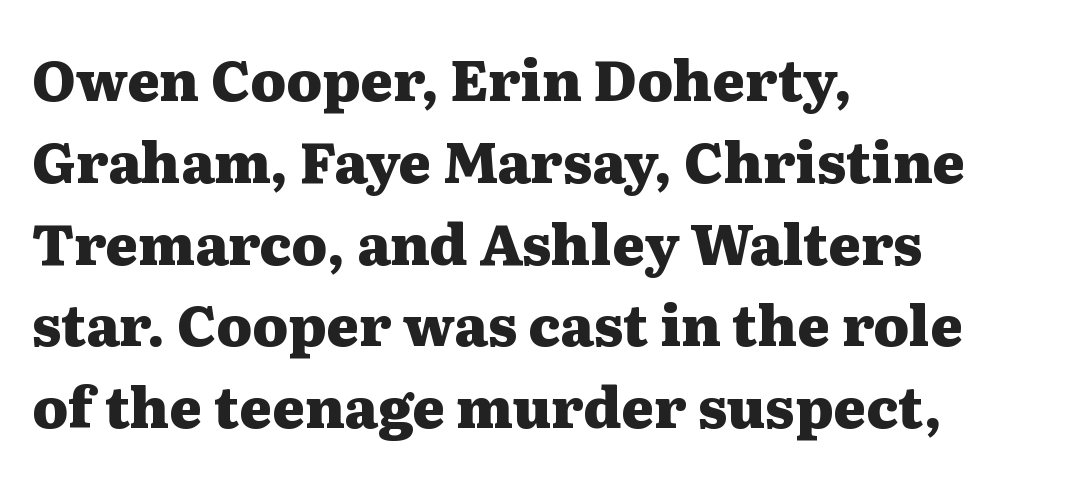
{"serif": "yes", "italic": "no", "bold": "yes", "weight": "heavy", "width": "wide", "stroke_contrast": "medium", "x_height": "medium", "monospaced": "no", "underline": "no", "align": "left", "line_spacing": "normal", "line_spacing_ratio": 1.46, "letter_spacing": "normal", "letter_spacing_em": 0.0, "glyph_px": 56}
